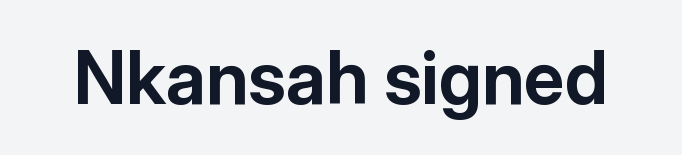
The image shows 73 px bold sans-serif type, upright; set normal letter spacing, not underlined; low stroke contrast and a medium x-height.
